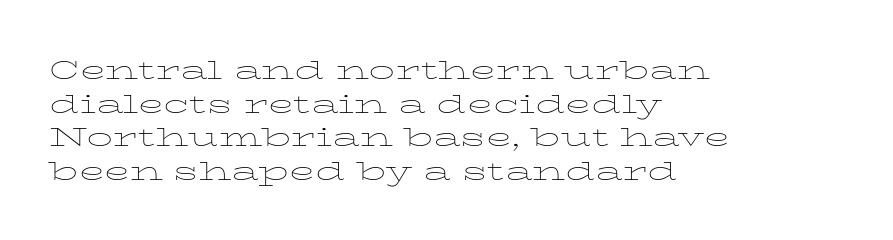
Interline gaps are of average width in this sample. In terms of posture, this sample is upright. Teacher's note: observe the even left margin — that is flush-left alignment. The cut favours lightness, reaching ordinary text weight at its darkest.
